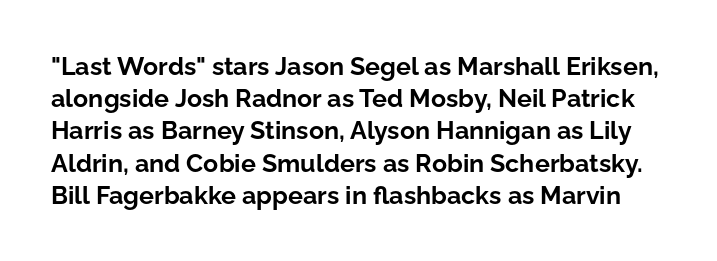
Does the weight exceed regular? Yes, all the way to bold. The passage shown is not underscored anywhere. Vertically, the passage feels balanced, rows spaced as you'd expect. Characters follow at the spacing the type designer built in. In terms of posture, this sample is upright.
